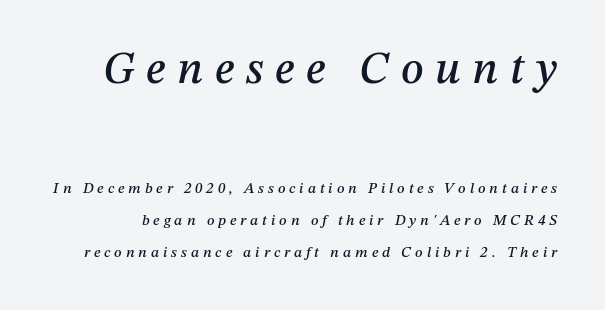
The image shows 45 px text type, italic (leaning right); set loose line spacing (2.15x), unusually wide letter spacing (+0.26 em), not underlined; the first (top) block is 3.0x larger; medium stroke contrast and a medium x-height.
